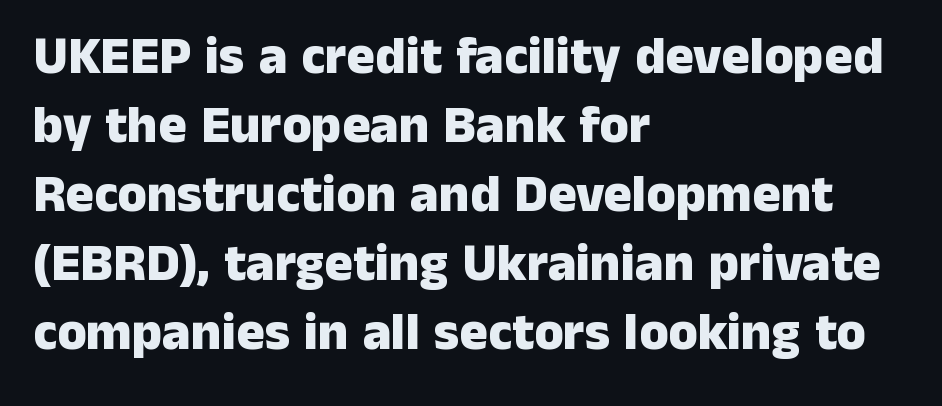
The image shows 53 px heavy sans-serif type, upright; set left-aligned, normal line spacing (1.3x), normal letter spacing, not underlined; low stroke contrast and a medium x-height.
